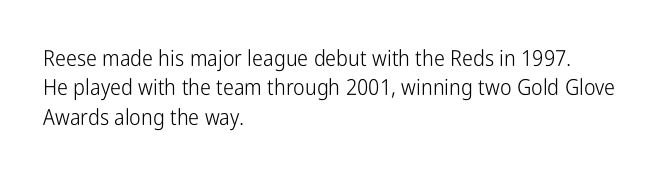
Q: Is the text bold? A: No.
Q: Is the text italic (slanted)? A: No, it is upright.
Q: Is the text underlined? A: No.
Q: How is the paragraph aligned? A: Left-aligned.
Q: Is the spacing between letters normal or unusually wide? A: Normal.
Q: Is the spacing between lines tight, normal or loose? A: Normal.
